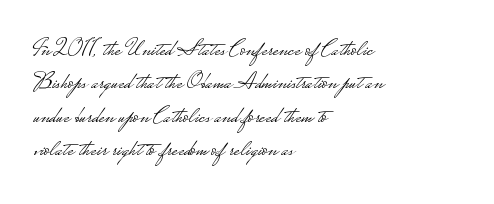
The letterforms sit at book weight or below. Tracking value appears to be zero — textbook default spacing. The passage shown stacks its lines at a standard gap. Is the block centered? No — it sits flush against the left margin. The foot of each line stays bare and open.
